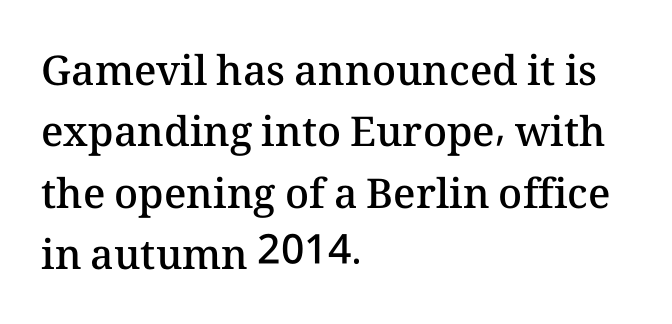
Q: Is the text bold? A: Semi-bold.
Q: Is the text italic (slanted)? A: No, it is upright.
Q: Is the text underlined? A: No.
Q: How is the paragraph aligned? A: Left-aligned.
Q: Is the spacing between letters normal or unusually wide? A: Normal.
Q: Is the spacing between lines tight, normal or loose? A: Normal.
Q: Width (condensed, normal, or wide)? A: Normal.
Q: Stroke contrast? A: Medium.
Q: x-height? A: Medium.
Q: Monospaced? A: No.
